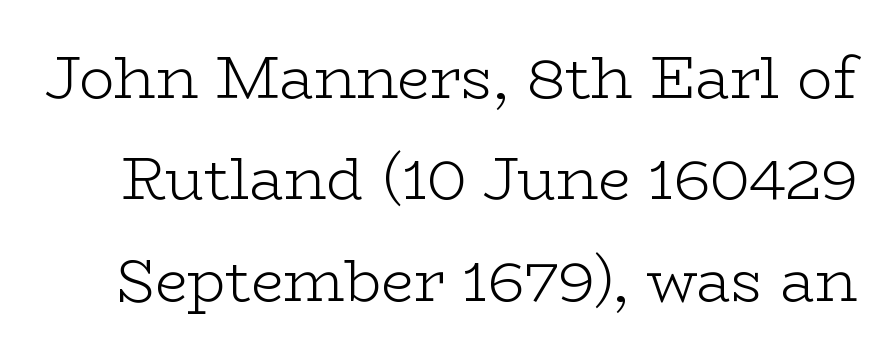
Q: Is the text bold? A: No.
Q: Is the text italic (slanted)? A: No, it is upright.
Q: Is the typeface a serif or a sans-serif typeface? A: Serif.
Q: Is the text underlined? A: No.
Q: Is the spacing between letters normal or unusually wide? A: Normal.
Q: Width (condensed, normal, or wide)? A: Wide.
Q: Stroke contrast? A: Low.
Q: x-height? A: Medium.
Q: Monospaced? A: No.
